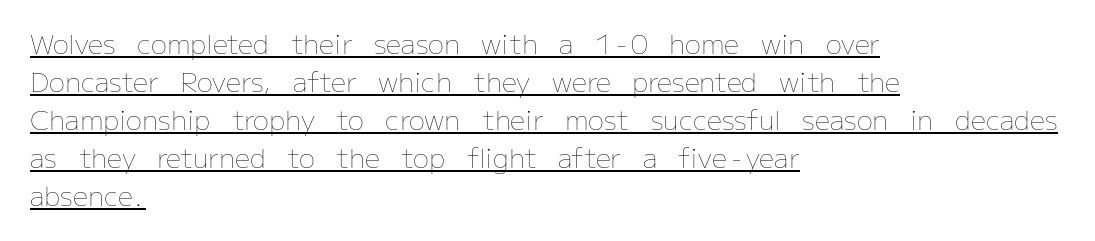
If you drew a ruler down the left edge, every line would touch it. A typesetter would call this zero additional tracking. The passage shown is not bold in any degree. Caption: lettering with a line underneath. Does the leading feel generous? No, just average. Do the letters lean? They stand straight.
